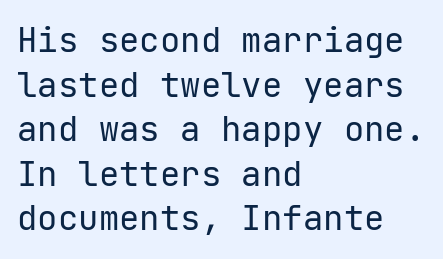
Q: Is the text bold? A: No.
Q: Is the text italic (slanted)? A: No, it is upright.
Q: Is the typeface a serif or a sans-serif typeface? A: Sans-serif.
Q: Is the text underlined? A: No.
Q: How is the paragraph aligned? A: Left-aligned.
Q: Is the spacing between letters normal or unusually wide? A: Normal.
Q: Is the spacing between lines tight, normal or loose? A: Normal.
Q: Width (condensed, normal, or wide)? A: Normal.
Q: Stroke contrast? A: Low.
Q: x-height? A: Medium.
